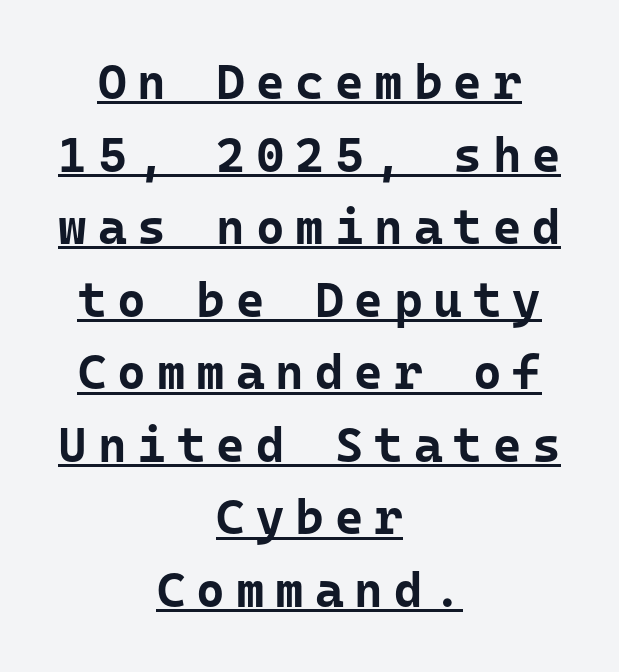
The image shows 49 px bold sans-serif type, upright, monospaced; set centered, normal line spacing (1.48x), unusually wide letter spacing (+0.22 em), underlined; low stroke contrast and a medium x-height.
